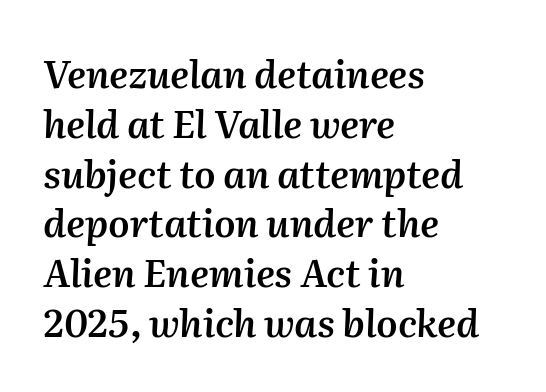
Where is the straight margin? On the left. Is the type bold? Partly — it's a semibold, heavier than regular but not fully bold. Quick note: underline off. Honestly, the letter spacing is just normal — you wouldn't notice it.
